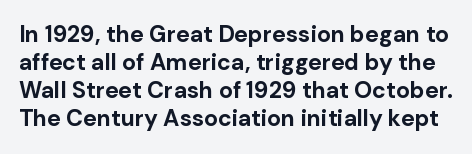
The image shows 23 px bold type, upright; set line spacing 1.22x, normal letter spacing, not underlined.
